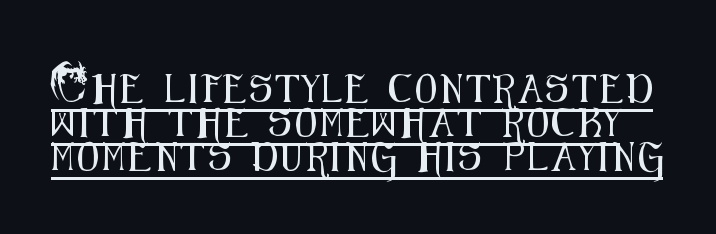
Q: Is the text italic (slanted)? A: No, it is upright.
Q: Is the typeface a serif or a sans-serif typeface? A: Sans-serif.
Q: Is the text underlined? A: Yes.
Q: Width (condensed, normal, or wide)? A: Condensed.
Q: Stroke contrast? A: Medium.
Q: x-height? A: Small.
Q: Monospaced? A: No.
